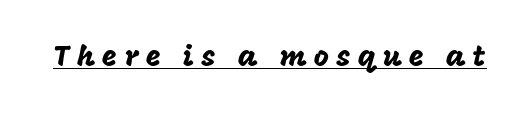
{"serif": "no", "width": "normal", "stroke_contrast": "low", "x_height": "large", "monospaced": "no", "underline": "yes", "letter_spacing": "wide", "letter_spacing_em": 0.24, "glyph_px": 29}
